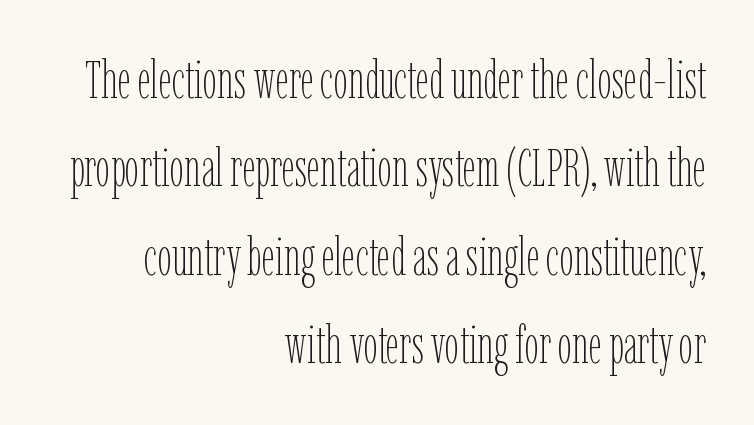
Q: Is the text bold? A: No.
Q: Is the text italic (slanted)? A: No, it is upright.
Q: Is the text underlined? A: No.
Q: How is the paragraph aligned? A: Right-aligned.
Q: Is the spacing between letters normal or unusually wide? A: Normal.
Q: Is the spacing between lines tight, normal or loose? A: Normal.
Q: Width (condensed, normal, or wide)? A: Condensed.
Q: Stroke contrast? A: Low.
Q: x-height? A: Medium.
Q: Monospaced? A: No.
